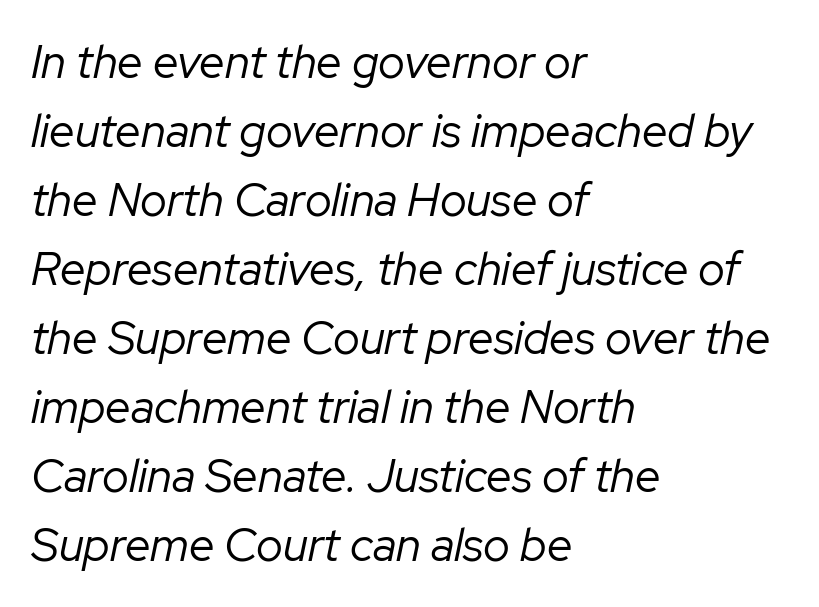
Q: Is the text bold? A: No.
Q: Is the text italic (slanted)? A: Yes, it leans right by about 12 degrees.
Q: Is the text underlined? A: No.
Q: How is the paragraph aligned? A: Left-aligned.
Q: Is the spacing between letters normal or unusually wide? A: Normal.
Q: Is the spacing between lines tight, normal or loose? A: Normal.
Q: Width (condensed, normal, or wide)? A: Normal.
Q: Stroke contrast? A: Low.
Q: x-height? A: Medium.
Q: Monospaced? A: No.
